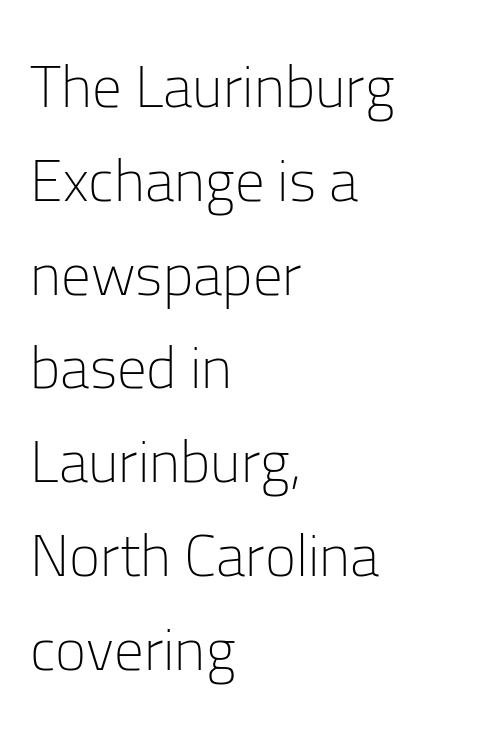
{"serif": "no", "italic": "no", "bold": "no", "weight": "light", "width": "normal", "stroke_contrast": "low", "x_height": "medium", "monospaced": "no", "underline": "no", "align": "left", "line_spacing": "normal", "line_spacing_ratio": 1.59, "letter_spacing": "normal", "letter_spacing_em": 0.0, "glyph_px": 59}
